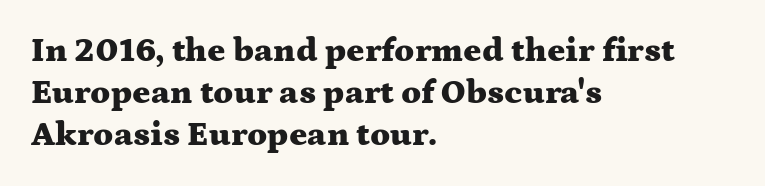
{"serif": "yes", "italic": "no", "bold": "yes", "weight": "heavy", "width": "wide", "stroke_contrast": "medium", "x_height": "medium", "monospaced": "no", "underline": "no", "align": "left", "line_spacing_ratio": 1.23, "letter_spacing": "normal", "letter_spacing_em": 0.0, "glyph_px": 34}
